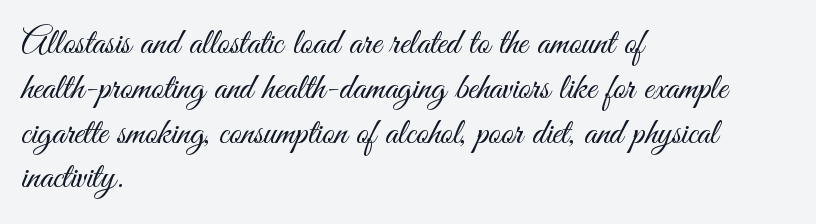
Look at the bottom of the vertical strokes: they stop flat, with no serifs. A light-to-regular cut is what we see here. Descenders are the only things crossing below the line. Nothing unusual about the tracking: characters are spaced as the font intends. Visually the block forms a straight wall on the left and a jagged coastline on the right.
